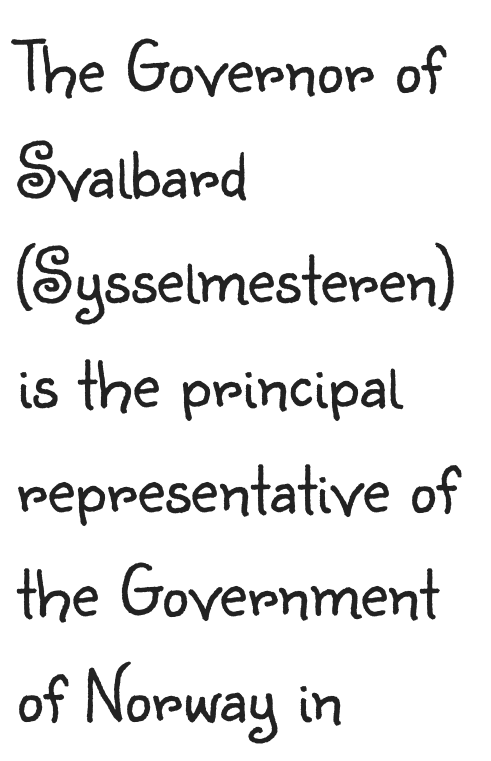
{"serif": "no", "italic": "no", "bold": "no", "weight": "light", "width": "normal", "stroke_contrast": "low", "x_height": "small", "monospaced": "no", "underline": "no", "align": "left", "line_spacing": "normal", "line_spacing_ratio": 1.38, "letter_spacing": "normal", "letter_spacing_em": 0.0, "glyph_px": 76}
